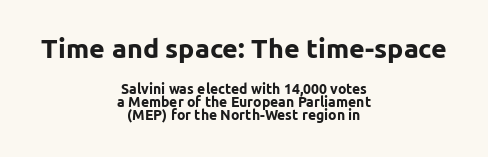
Q: Is the text bold? A: Yes.
Q: Is the text italic (slanted)? A: No, it is upright.
Q: Is the text underlined? A: No.
Q: How is the paragraph aligned? A: Centered.
Q: Is the spacing between letters normal or unusually wide? A: Normal.
Q: Is the spacing between lines tight, normal or loose? A: Tight.
Q: Which block of text is set in a larger size, the first (top) or the second (bottom)? A: The first (top) one.
